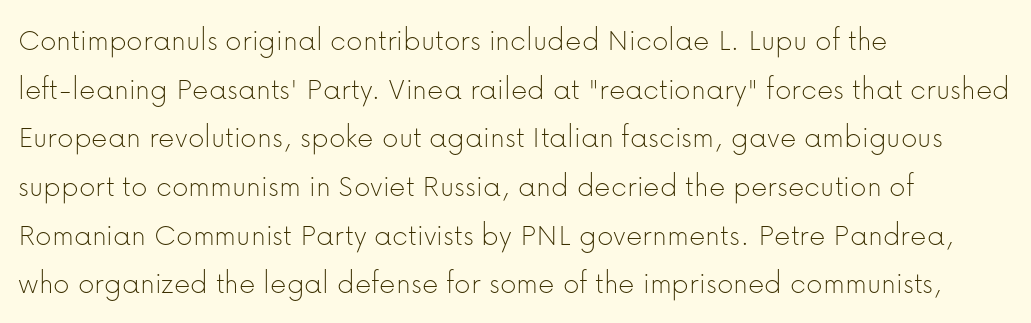
Q: Is the text bold? A: No.
Q: Is the text italic (slanted)? A: No, it is upright.
Q: Is the typeface a serif or a sans-serif typeface? A: Sans-serif.
Q: Is the text underlined? A: No.
Q: How is the paragraph aligned? A: Left-aligned.
Q: Is the spacing between letters normal or unusually wide? A: Normal.
Q: Is the spacing between lines tight, normal or loose? A: Normal.
Q: Width (condensed, normal, or wide)? A: Normal.
Q: Stroke contrast? A: Low.
Q: x-height? A: Medium.
Q: Monospaced? A: No.
